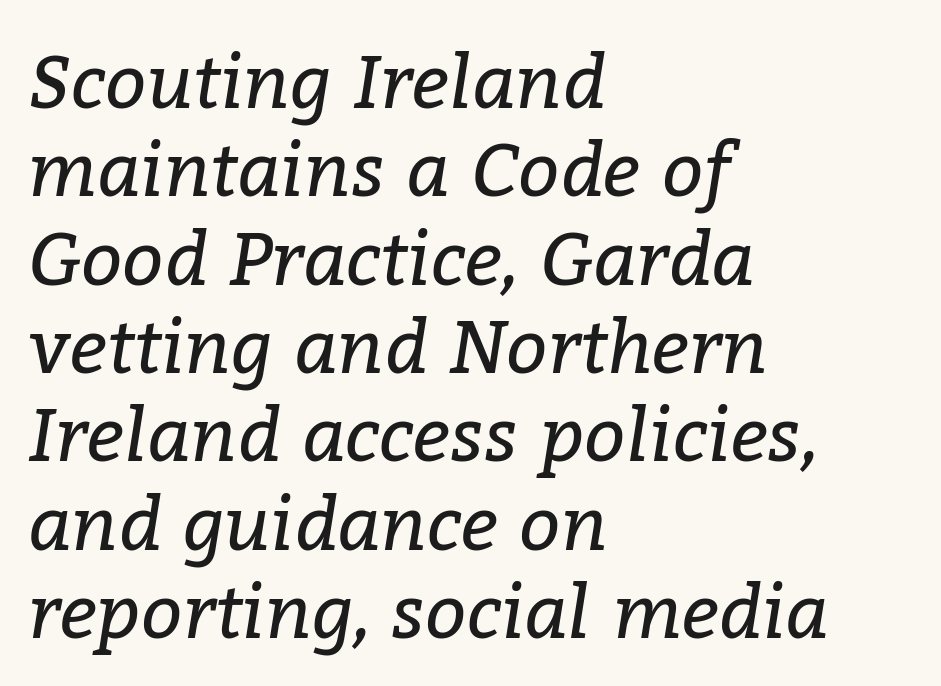
Q: Is the text bold? A: No.
Q: Is the text italic (slanted)? A: Yes, it leans right by about 9 degrees.
Q: Is the typeface a serif or a sans-serif typeface? A: Serif.
Q: Is the text underlined? A: No.
Q: How is the paragraph aligned? A: Left-aligned.
Q: Is the spacing between letters normal or unusually wide? A: Normal.
Q: Width (condensed, normal, or wide)? A: Normal.
Q: Stroke contrast? A: Low.
Q: x-height? A: Medium.
Q: Monospaced? A: No.
